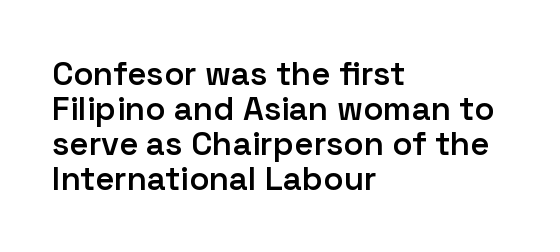
This sample uses an upright cut, with every glyph sitting square on the baseline. Caption: standard tracking, unaltered. The text was rendered using a sans face with plain stroke endings. This sample is left-justified, so line endings fall wherever the words run out.
